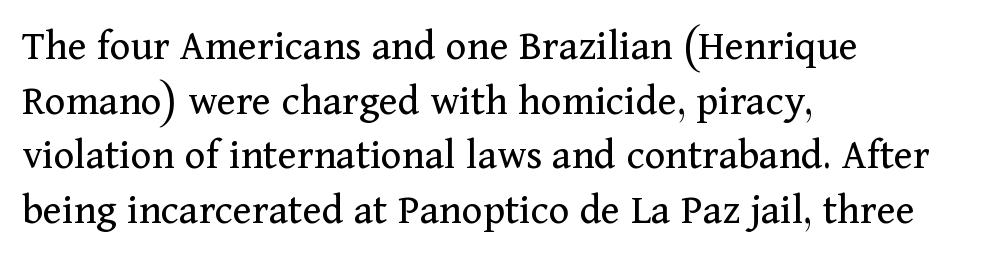
{"serif": "yes", "italic": "no", "bold": "no", "weight": "regular", "width": "normal", "stroke_contrast": "medium", "x_height": "medium", "monospaced": "no", "underline": "no", "align": "left", "line_spacing_ratio": 1.24, "letter_spacing": "normal", "letter_spacing_em": 0.0, "glyph_px": 44}
